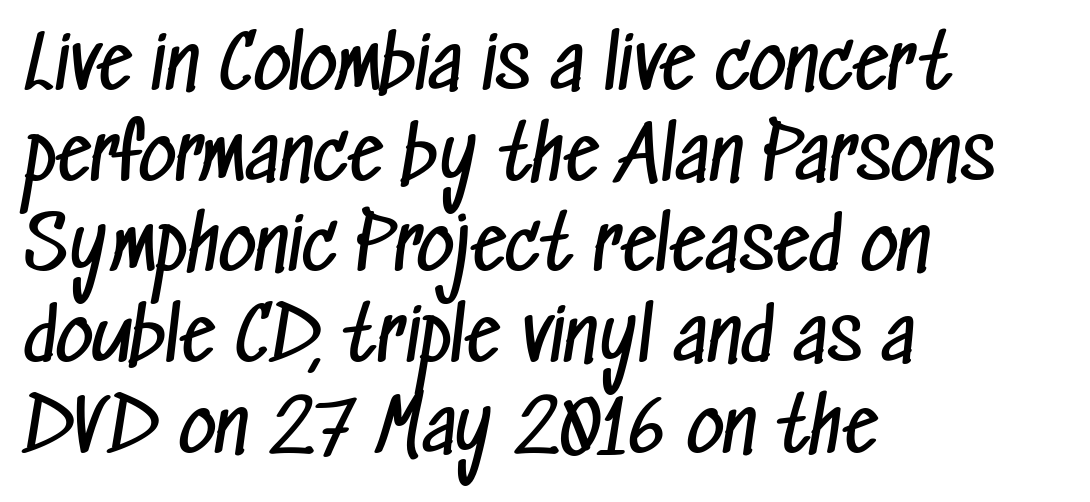
These lines keep a tight, regular rhythm from letter to letter. Line beginnings align vertically; line endings do not. This sample has the flowing, uneven cadence of proportional lettering. The characters are drawn with everyday or finer stroke widths. Line spacing here is normal.
